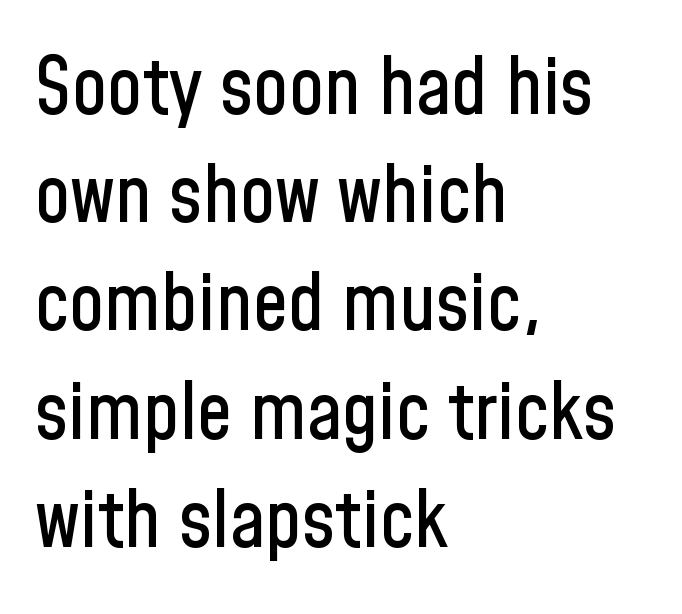
Q: Is the text italic (slanted)? A: No, it is upright.
Q: Is the typeface a serif or a sans-serif typeface? A: Sans-serif.
Q: Is the text underlined? A: No.
Q: How is the paragraph aligned? A: Left-aligned.
Q: Is the spacing between letters normal or unusually wide? A: Normal.
Q: Is the spacing between lines tight, normal or loose? A: Normal.
Q: Width (condensed, normal, or wide)? A: Condensed.
Q: Stroke contrast? A: Low.
Q: x-height? A: Medium.
Q: Monospaced? A: No.
